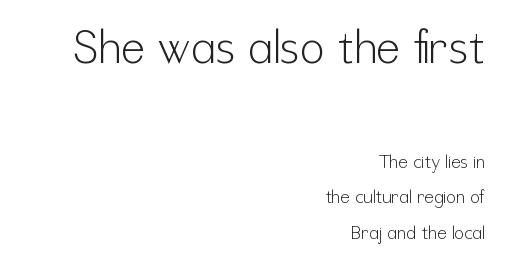
Q: Is the text bold? A: No.
Q: Is the text italic (slanted)? A: No, it is upright.
Q: Is the typeface a serif or a sans-serif typeface? A: Sans-serif.
Q: Is the text underlined? A: No.
Q: How is the paragraph aligned? A: Right-aligned.
Q: Is the spacing between letters normal or unusually wide? A: Normal.
Q: Is the spacing between lines tight, normal or loose? A: Loose.
Q: Which block of text is set in a larger size, the first (top) or the second (bottom)? A: The first (top) one.
Q: Width (condensed, normal, or wide)? A: Condensed.
Q: Stroke contrast? A: Low.
Q: x-height? A: Medium.
Q: Monospaced? A: No.
